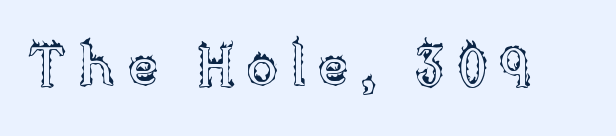
Q: Is the text italic (slanted)? A: No, it is upright.
Q: Is the text underlined? A: No.
Q: Is the spacing between letters normal or unusually wide? A: Unusually wide.
Q: Width (condensed, normal, or wide)? A: Normal.
Q: x-height? A: Large.
Q: Monospaced? A: No.
